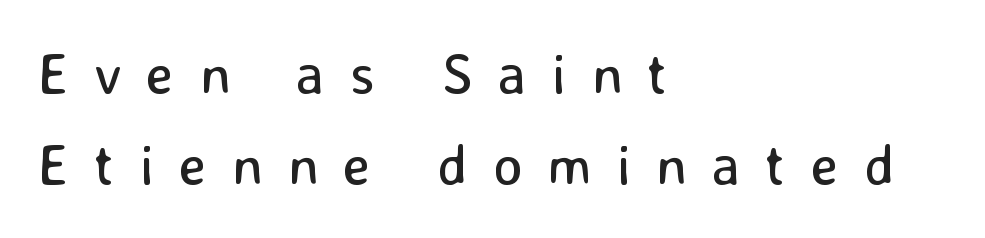
The image shows 56 px regular-weight sans-serif type, upright; set left-aligned, normal line spacing (1.63x), unusually wide letter spacing (+0.45 em), not underlined; low stroke contrast and a medium x-height.
